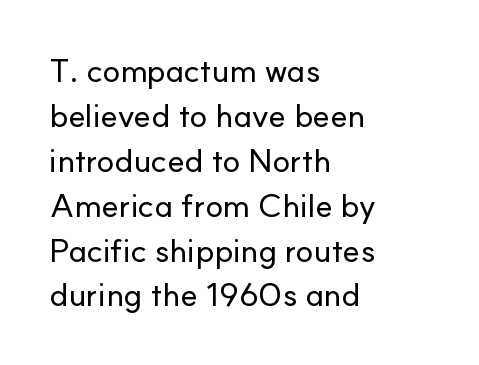
This block has exactly the height ordinary leading produces. Typographically, this falls in the sans-serif category. The ragged edge is on the right, which tells us the setting is flush left. You can tell it's not italic because the verticals are truly vertical. Do the characters align in a grid? No, the font is proportional.
